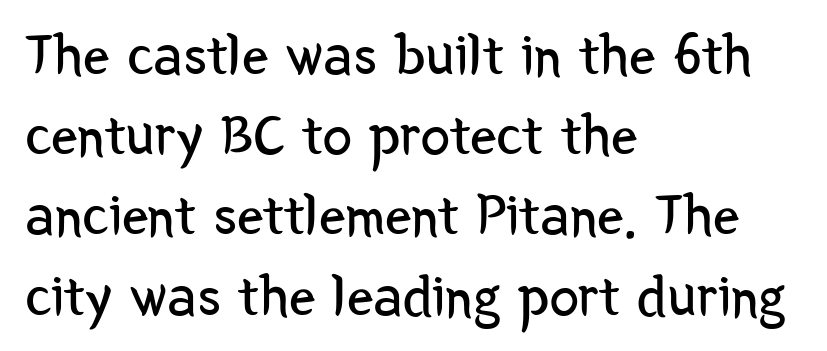
{"serif": "no", "italic": "no", "bold": "no", "weight": "regular", "width": "condensed", "stroke_contrast": "low", "x_height": "medium", "monospaced": "no", "underline": "no", "align": "left", "line_spacing": "normal", "line_spacing_ratio": 1.36, "letter_spacing": "normal", "letter_spacing_em": 0.0, "glyph_px": 59}
